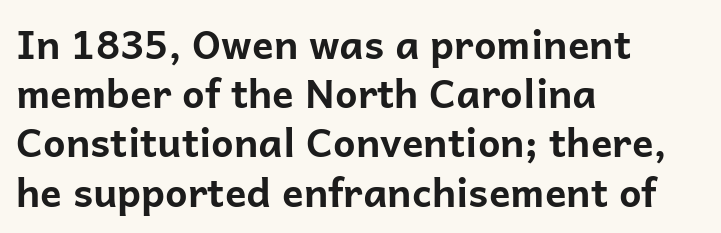
{"serif": "no", "italic": "no", "bold": "yes", "weight": "bold", "width": "normal", "stroke_contrast": "low", "x_height": "medium", "monospaced": "no", "underline": "no", "align": "left", "line_spacing_ratio": 1.23, "letter_spacing": "normal", "letter_spacing_em": 0.0, "glyph_px": 40}
